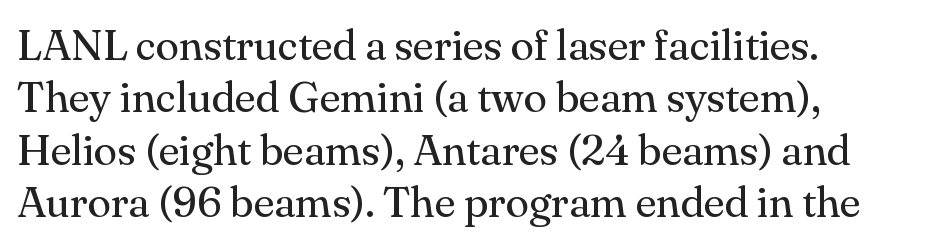
The image shows 43 px regular-weight serif type, upright; set left-aligned, line spacing 1.22x, normal letter spacing, not underlined; medium stroke contrast and a small x-height.
